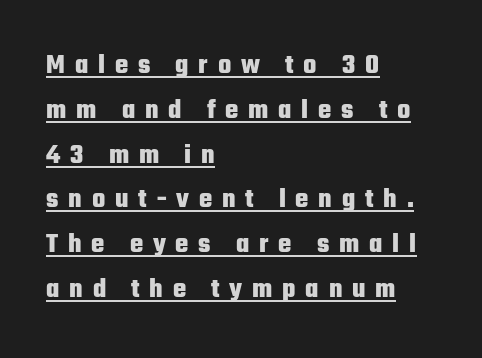
{"serif": "no", "italic": "no", "bold": "yes", "weight": "heavy", "width": "condensed", "stroke_contrast": "low", "x_height": "medium", "monospaced": "no", "underline": "yes", "align": "left", "line_spacing": "normal", "line_spacing_ratio": 1.6, "letter_spacing": "wide", "letter_spacing_em": 0.35, "glyph_px": 28}
